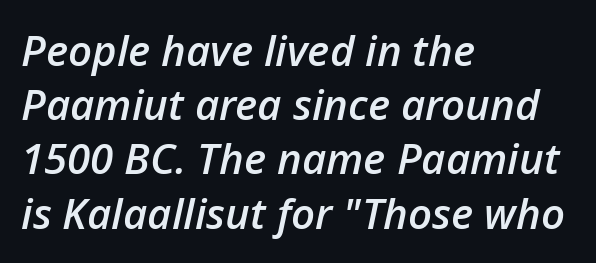
Would a proofreader flag this as italicized? Yes. You could not count columns in this text — the font is proportionally spaced. Check under the words: just untouched page. Caption: standard tracking, unaltered. Evenly set lines give the paragraph a standard silhouette. Every row of glyphs begins at an identical x-position on the left.
